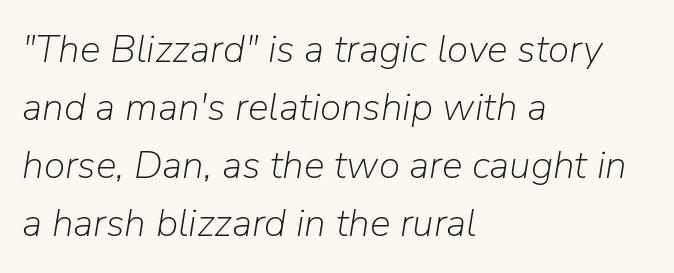
Tall strokes in this sample are angled rather than plumb. The lines in this sample share a left origin and differ only in where they stop. No extra ink here — the face is not bold. The space between consecutive lines is moderate. Is this a fixed-width face? No — the glyphs have proportional, varying widths. Check under the words: just untouched page.
